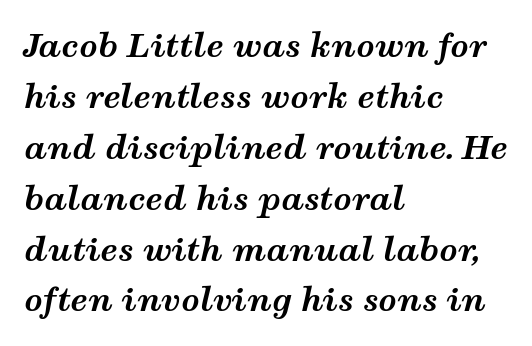
Q: Is the text bold? A: Yes.
Q: Is the text italic (slanted)? A: Yes, it leans right by about 12 degrees.
Q: Is the text underlined? A: No.
Q: How is the paragraph aligned? A: Left-aligned.
Q: Is the spacing between letters normal or unusually wide? A: Normal.
Q: Is the spacing between lines tight, normal or loose? A: Normal.
Q: Width (condensed, normal, or wide)? A: Wide.
Q: Stroke contrast? A: Medium.
Q: x-height? A: Medium.
Q: Monospaced? A: No.
